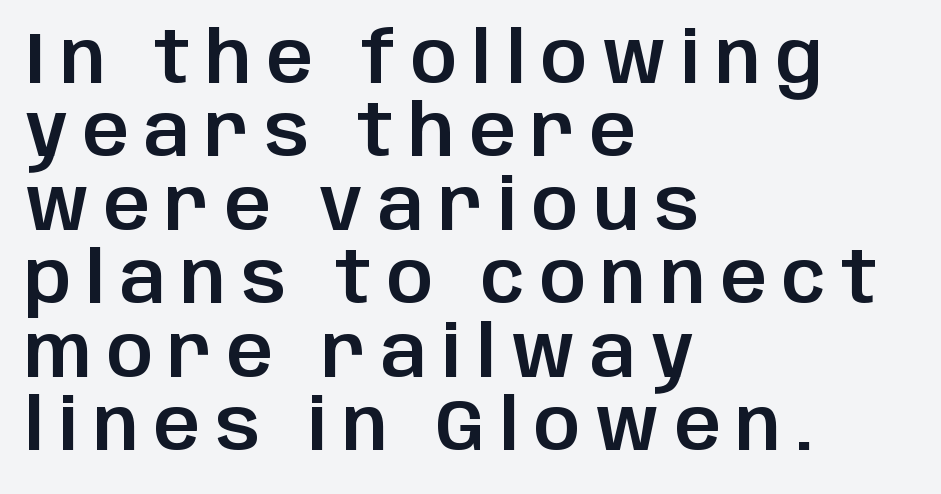
{"serif": "no", "italic": "no", "width": "normal", "stroke_contrast": "low", "x_height": "large", "monospaced": "no", "underline": "no", "align": "left", "line_spacing": "tight", "line_spacing_ratio": 1.02, "letter_spacing": "wide", "letter_spacing_em": 0.21, "glyph_px": 72}
